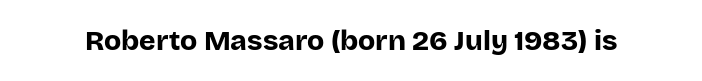
{"serif": "no", "italic": "no", "bold": "yes", "weight": "bold", "width": "normal", "stroke_contrast": "low", "x_height": "large", "monospaced": "no", "underline": "no", "letter_spacing": "normal", "letter_spacing_em": 0.0, "glyph_px": 28}
